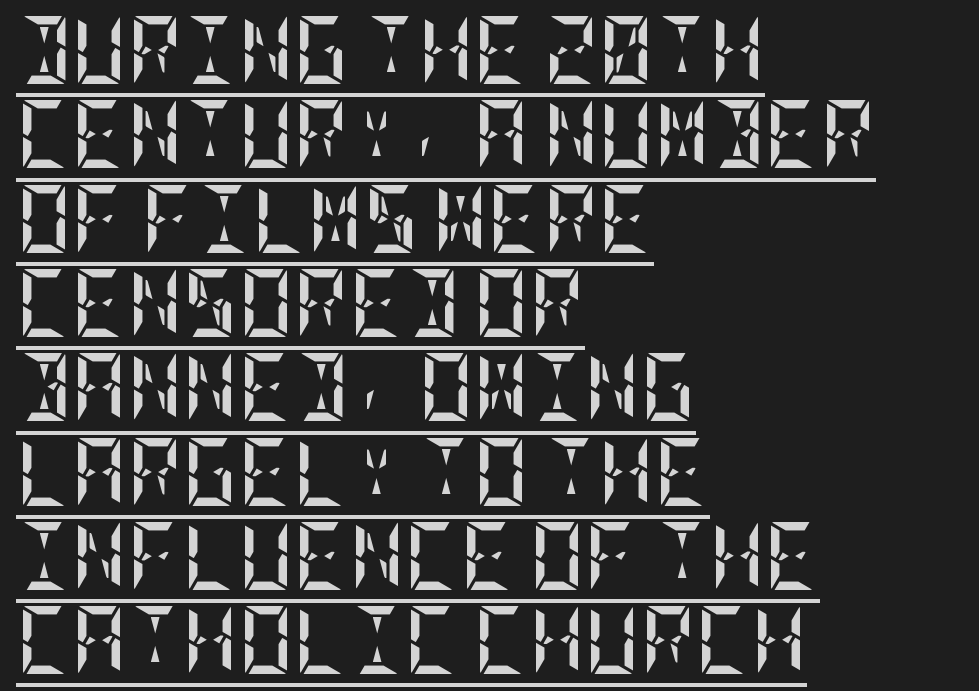
{"italic": "no", "bold": "yes", "weight": "semibold", "width": "condensed", "stroke_contrast": "low", "x_height": "large", "underline": "yes", "align": "left", "line_spacing_ratio": 1.24, "letter_spacing": "normal", "letter_spacing_em": 0.0, "glyph_px": 68}
